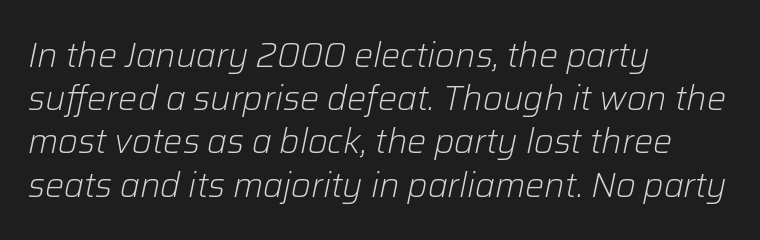
{"italic": "yes", "lean": "right", "slant_degrees": 12, "bold": "no", "weight": "light", "width": "normal", "stroke_contrast": "low", "x_height": "medium", "monospaced": "no", "underline": "no", "align": "left", "line_spacing": "normal", "line_spacing_ratio": 1.27, "letter_spacing": "normal", "letter_spacing_em": 0.0, "glyph_px": 34}
